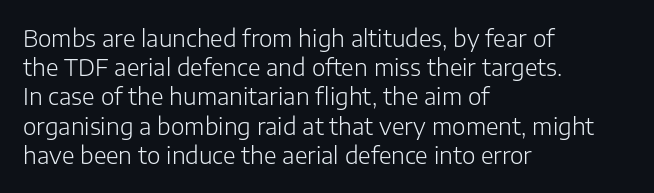
Nothing unusual about the tracking: characters are spaced as the font intends. Caption: multi-line text, flush left, ragged right. How would I describe the line gaps? Plain and ordinary. Unbolded letterforms with no extra heft.
